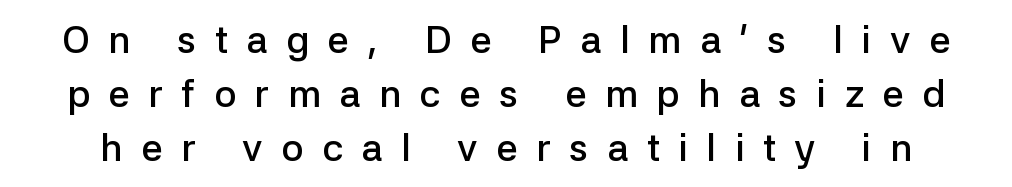
The image shows 38 px semibold sans-serif type, upright; set normal line spacing (1.42x), unusually wide letter spacing (+0.49 em), not underlined; low stroke contrast and a medium x-height.
